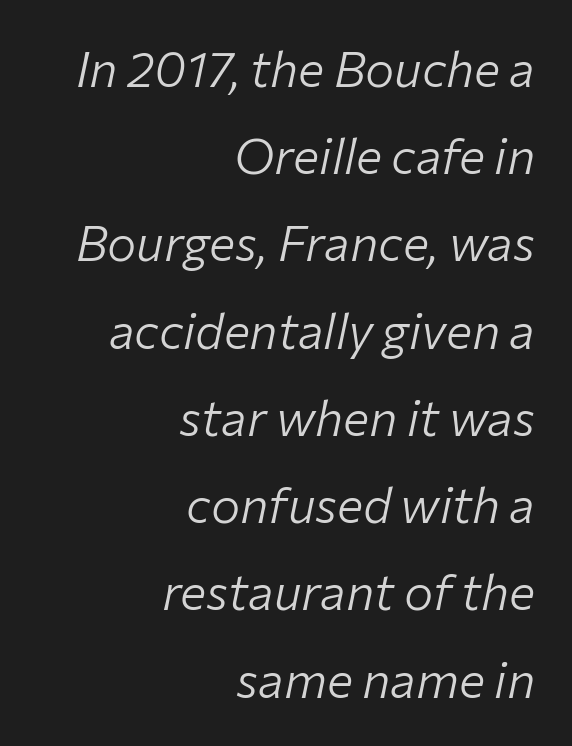
Q: Is the text bold? A: No.
Q: Is the text italic (slanted)? A: Yes, it leans right by about 12 degrees.
Q: Is the text underlined? A: No.
Q: How is the paragraph aligned? A: Right-aligned.
Q: Is the spacing between letters normal or unusually wide? A: Normal.
Q: Width (condensed, normal, or wide)? A: Normal.
Q: Stroke contrast? A: Low.
Q: x-height? A: Medium.
Q: Monospaced? A: No.
